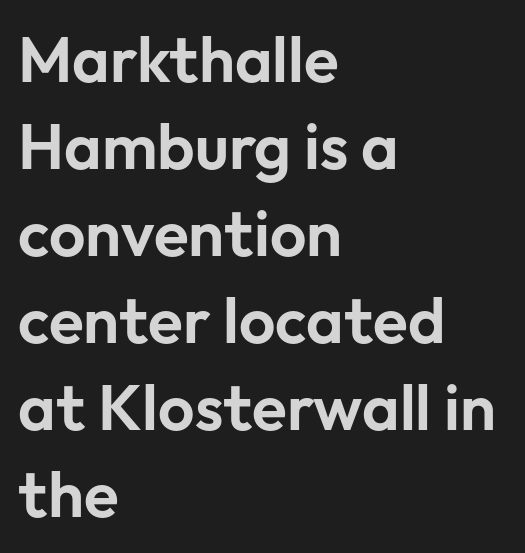
The image shows 64 px sans-serif type, upright; set left-aligned, normal line spacing (1.36x), normal letter spacing, not underlined; low stroke contrast and a medium x-height.
